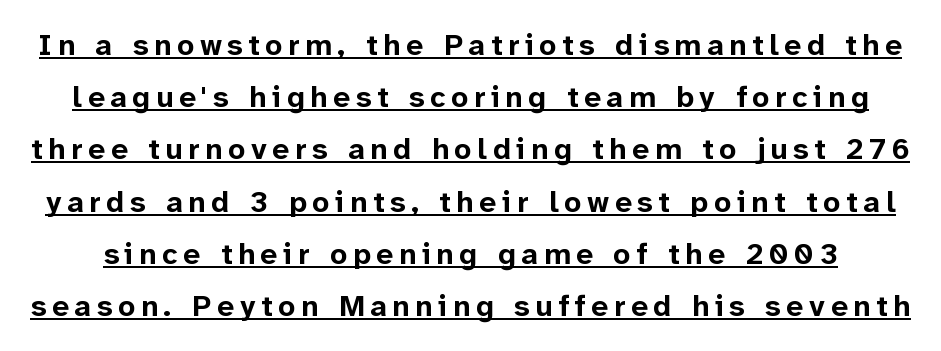
{"serif": "no", "italic": "no", "bold": "yes", "weight": "bold", "width": "normal", "stroke_contrast": "low", "x_height": "medium", "monospaced": "no", "underline": "yes", "line_spacing_ratio": 1.74, "glyph_px": 30}
